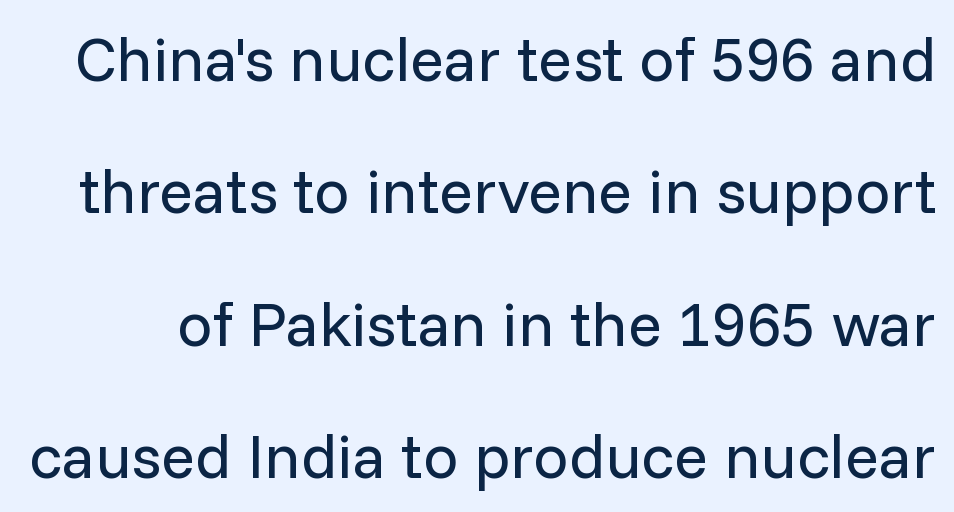
{"serif": "no", "italic": "no", "bold": "no", "weight": "regular", "width": "normal", "stroke_contrast": "low", "x_height": "medium", "monospaced": "no", "underline": "no", "line_spacing": "loose", "line_spacing_ratio": 2.1, "letter_spacing": "normal", "letter_spacing_em": 0.0, "glyph_px": 63}
